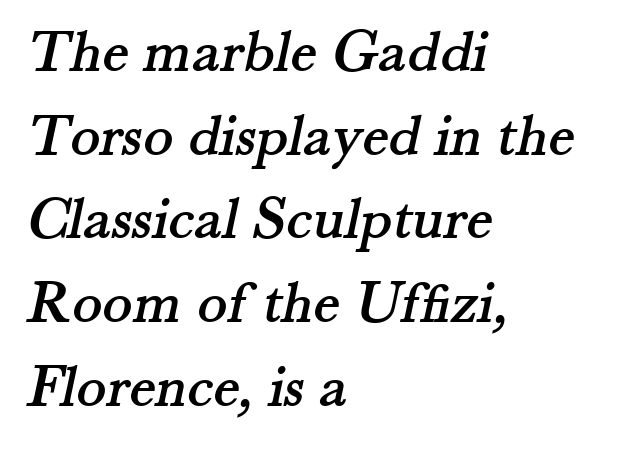
Q: Is the typeface a serif or a sans-serif typeface? A: Serif.
Q: Is the text underlined? A: No.
Q: How is the paragraph aligned? A: Left-aligned.
Q: Is the spacing between letters normal or unusually wide? A: Normal.
Q: Is the spacing between lines tight, normal or loose? A: Normal.
Q: Width (condensed, normal, or wide)? A: Normal.
Q: Stroke contrast? A: Medium.
Q: x-height? A: Small.
Q: Monospaced? A: No.
